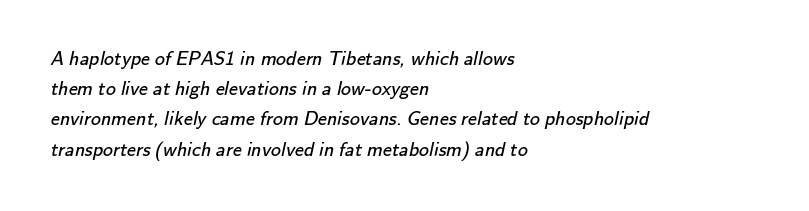
The image shows 20 px text type; set left-aligned, normal line spacing (1.51x), normal letter spacing, not underlined.
